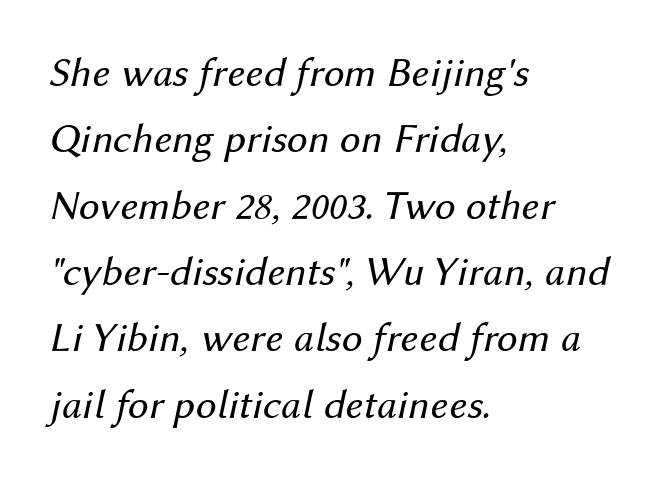
Q: Is the text bold? A: No.
Q: Is the text italic (slanted)? A: Yes, it leans right by about 12 degrees.
Q: Is the text underlined? A: No.
Q: How is the paragraph aligned? A: Left-aligned.
Q: Is the spacing between letters normal or unusually wide? A: Normal.
Q: Is the spacing between lines tight, normal or loose? A: Normal.
Q: Width (condensed, normal, or wide)? A: Normal.
Q: Stroke contrast? A: Medium.
Q: x-height? A: Medium.
Q: Monospaced? A: No.
